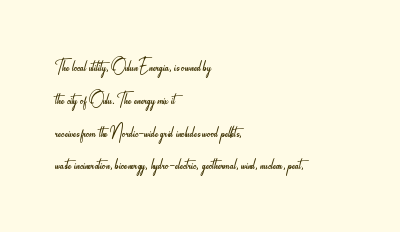
The image shows 22 px text type; set left-aligned, normal line spacing (1.49x), normal letter spacing, not underlined.
